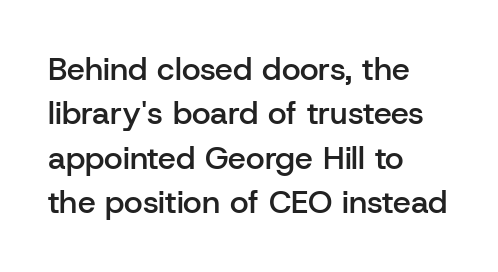
The image shows 32 px semibold sans-serif type, upright; set left-aligned, normal line spacing (1.39x), normal letter spacing, not underlined; low stroke contrast and a medium x-height.
